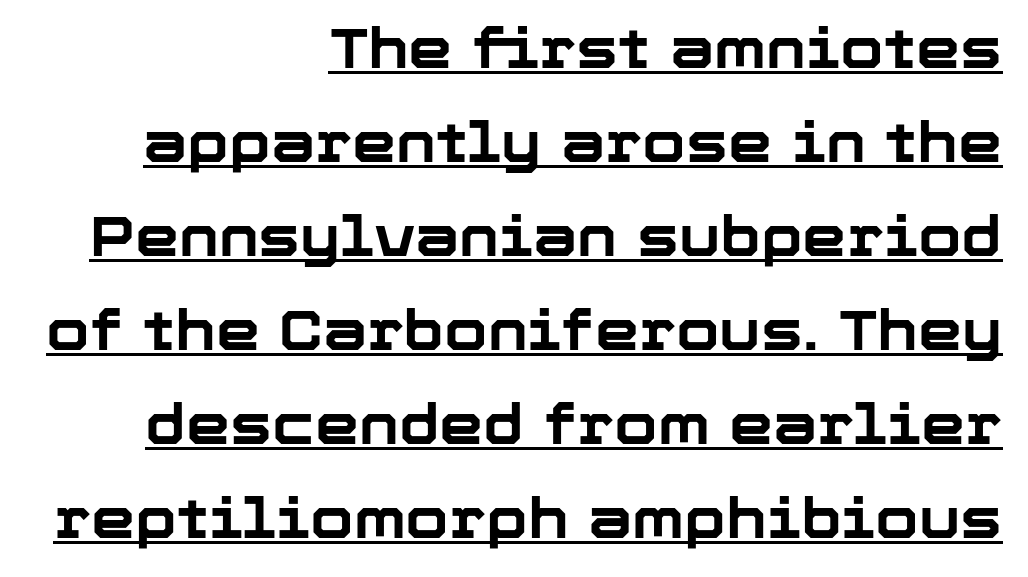
The image shows 56 px bold sans-serif type, upright; set right-aligned, normal line spacing (1.68x), normal letter spacing, underlined; low stroke contrast and a medium x-height.
